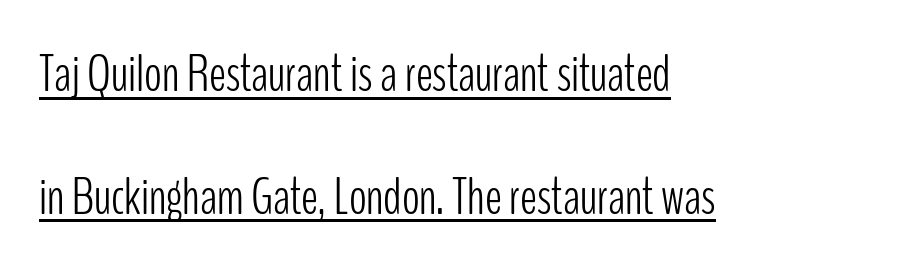
The image shows 52 px light, condensed sans-serif type, upright; set left-aligned, loose line spacing (2.36x), normal letter spacing, underlined; low stroke contrast and a medium x-height.
